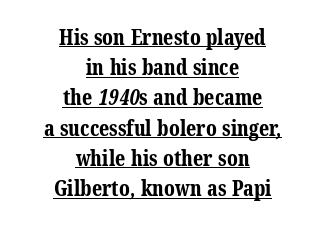
Look at the tracking — it's just the regular setting, nothing added. The characters look thick and weighty, a clear bold. Line starts and ends both wander, symmetrically. How would I describe the line gaps? Plain and ordinary. The face used here appears with an underline applied.
